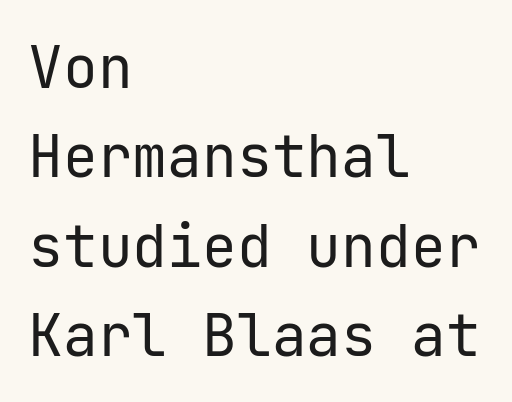
Short and long lines alike share a common starting point at left. Spacing between characters is what you'd get straight out of the box. The passage shown is typeset with a sans-serif family. Lines of text with bare space underneath. A normal amount of white space separates one row of letters from the next. Characters remain perfectly vertical along every line.
